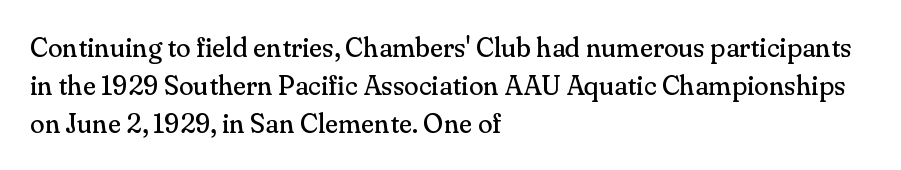
Q: Is the text bold? A: No.
Q: Is the text italic (slanted)? A: No, it is upright.
Q: Is the text underlined? A: No.
Q: How is the paragraph aligned? A: Left-aligned.
Q: Is the spacing between letters normal or unusually wide? A: Normal.
Q: Is the spacing between lines tight, normal or loose? A: Normal.
